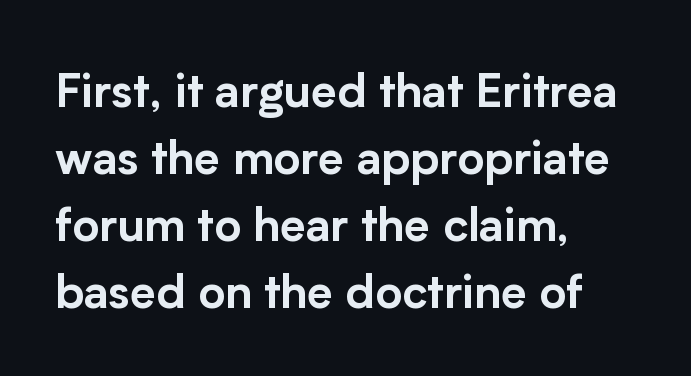
These lines are set flush left with a ragged right edge. Successive baselines arrive at the customary interval. The typography opts for an upright posture over an oblique one. To sum up the face: it is a sans, with no serifs. Decoration check: the copy has no underline.
